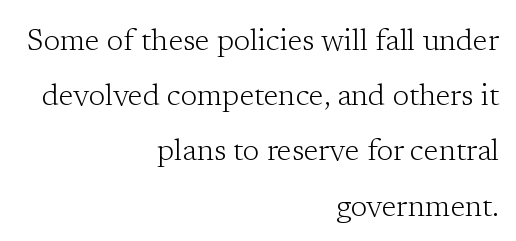
{"serif": "yes", "italic": "no", "bold": "no", "weight": "light", "width": "normal", "stroke_contrast": "low", "x_height": "medium", "monospaced": "no", "underline": "no", "align": "right", "line_spacing_ratio": 1.84, "letter_spacing": "normal", "letter_spacing_em": 0.0, "glyph_px": 30}
